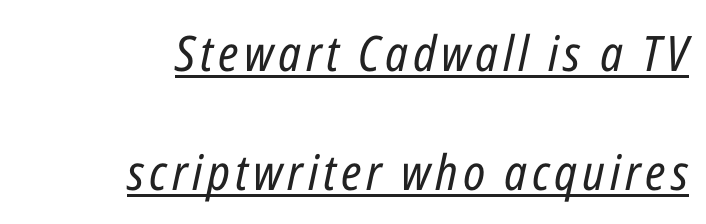
On a weight scale, this lands at 450 or below. The rendering anchors every line to the right-hand side. In terms of posture, this sample is oblique. Caption: lettering with a line underneath.
